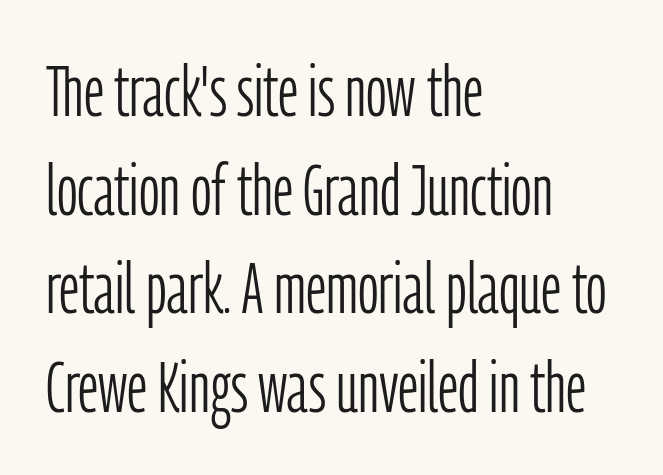
Q: Is the text bold? A: No.
Q: Is the text italic (slanted)? A: No, it is upright.
Q: Is the typeface a serif or a sans-serif typeface? A: Sans-serif.
Q: Is the text underlined? A: No.
Q: How is the paragraph aligned? A: Left-aligned.
Q: Is the spacing between letters normal or unusually wide? A: Normal.
Q: Is the spacing between lines tight, normal or loose? A: Normal.
Q: Width (condensed, normal, or wide)? A: Condensed.
Q: Stroke contrast? A: Low.
Q: x-height? A: Medium.
Q: Monospaced? A: No.
